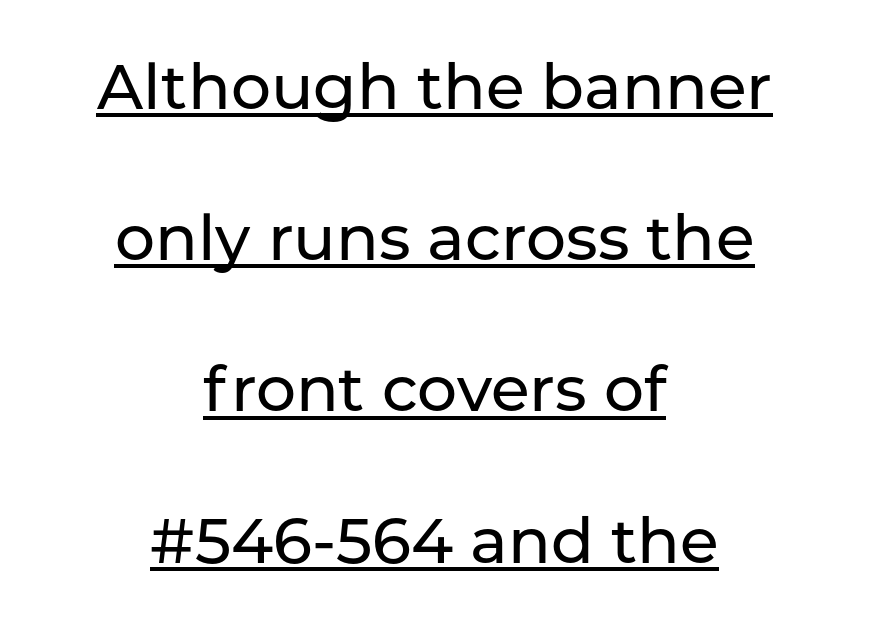
The image shows 63 px sans-serif type, upright; set centered, loose line spacing (2.4x), normal letter spacing, underlined; low stroke contrast and a medium x-height.
